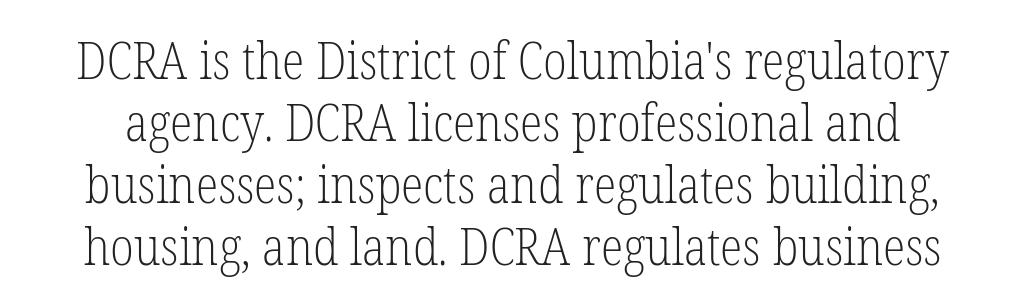
Nothing unusual about the tracking: characters are spaced as the font intends. Spacing verdict: proportional, widths tailored to each character. The strokes are not fattened; the text isn't bold. The string is rendered with underlining switched off.
